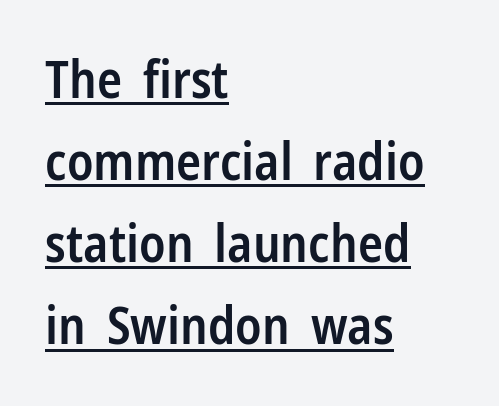
The image shows 52 px semibold, condensed sans-serif type, upright; set left-aligned, normal line spacing (1.58x), normal letter spacing, underlined; low stroke contrast and a medium x-height.
